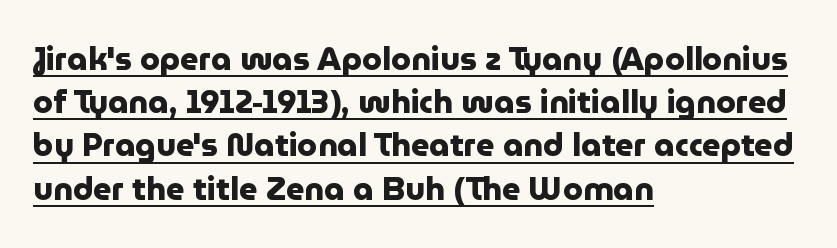
Q: Is the text bold? A: Yes.
Q: Is the text italic (slanted)? A: No, it is upright.
Q: Is the typeface a serif or a sans-serif typeface? A: Sans-serif.
Q: Is the text underlined? A: Yes.
Q: How is the paragraph aligned? A: Left-aligned.
Q: Is the spacing between letters normal or unusually wide? A: Normal.
Q: Is the spacing between lines tight, normal or loose? A: Normal.
Q: Width (condensed, normal, or wide)? A: Normal.
Q: Stroke contrast? A: Low.
Q: x-height? A: Medium.
Q: Monospaced? A: No.
